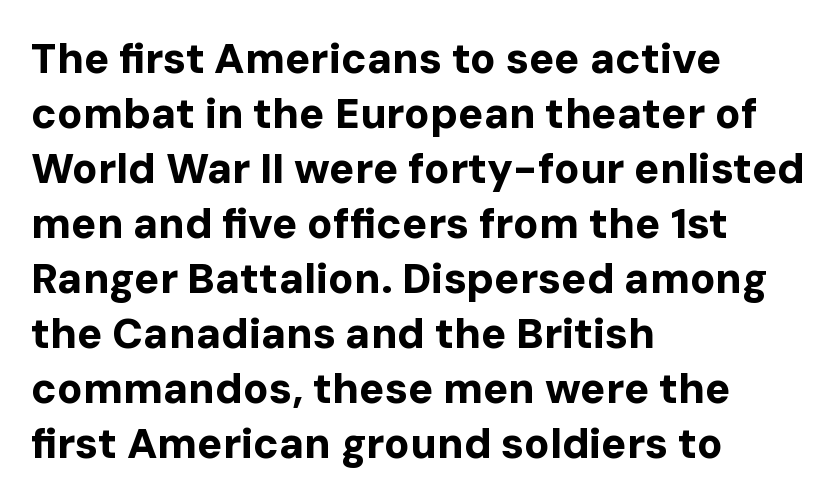
Q: Is the text bold? A: Yes.
Q: Is the text italic (slanted)? A: No, it is upright.
Q: Is the typeface a serif or a sans-serif typeface? A: Sans-serif.
Q: Is the text underlined? A: No.
Q: How is the paragraph aligned? A: Left-aligned.
Q: Is the spacing between letters normal or unusually wide? A: Normal.
Q: Is the spacing between lines tight, normal or loose? A: Normal.
Q: Width (condensed, normal, or wide)? A: Normal.
Q: Stroke contrast? A: Low.
Q: x-height? A: Medium.
Q: Monospaced? A: No.
